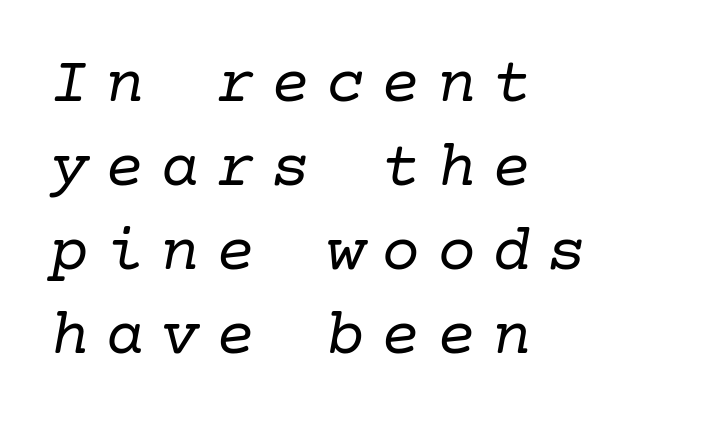
Looking at the ascenders, they clearly lean. Observe the serifs anchoring each vertical stroke in this sample. No letter is thick-stroked: the sample isn't bold. The baseline area is clear. Does extra space separate the letters? Yes, quite a lot of it.
